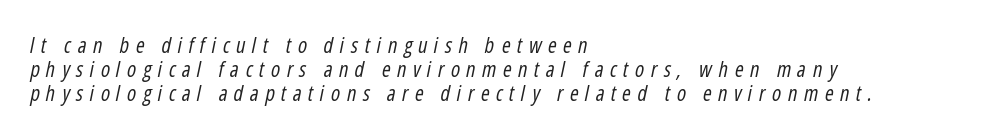
The image shows 21 px text type, italic (leaning right); set left-aligned, tight line spacing (1.14x), unusually wide letter spacing (+0.31 em), not underlined.
